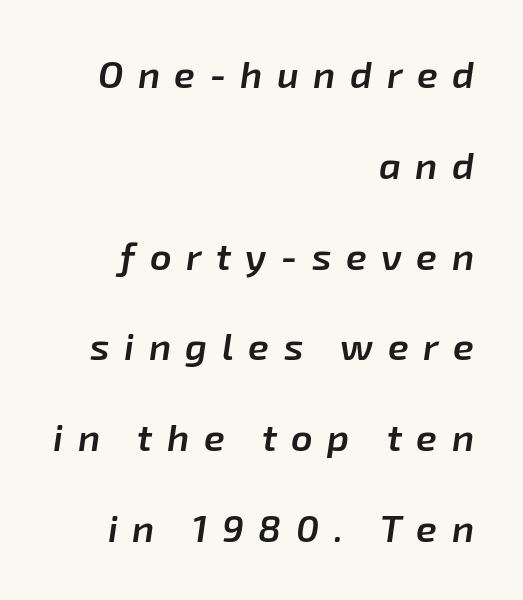
A flush-right, rag-left setting is used for this passage. The letters advance in unequal steps, a hallmark of proportional type. Leading is clearly above the norm, producing a sparse column. The rendering applies a slant to the glyphs.
